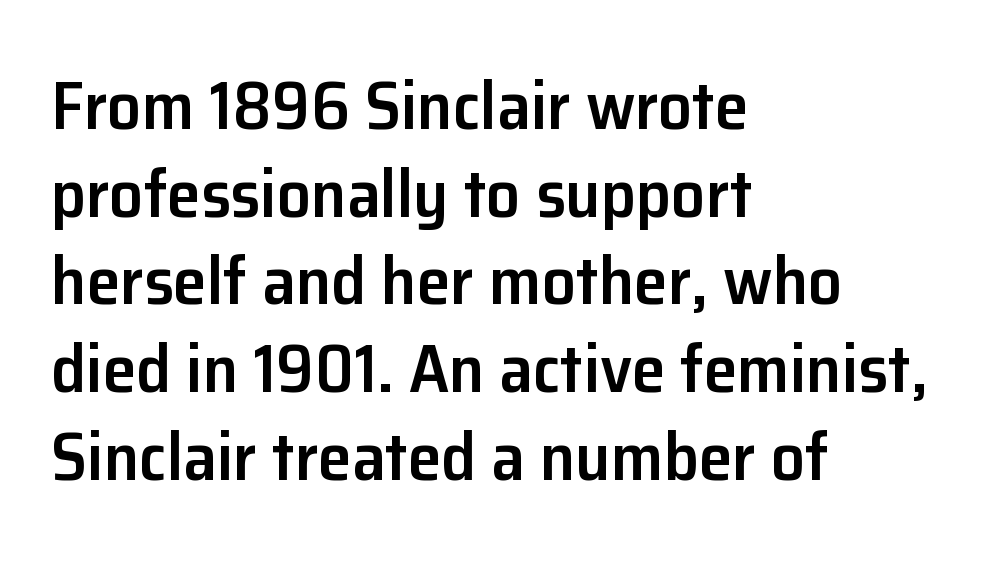
Nope, not italic — everything's standing straight. Each letter keeps its own natural width here, so spacing adapts to shape. The face used here is rendered with its standard letterfit. Quick note: underline off.
